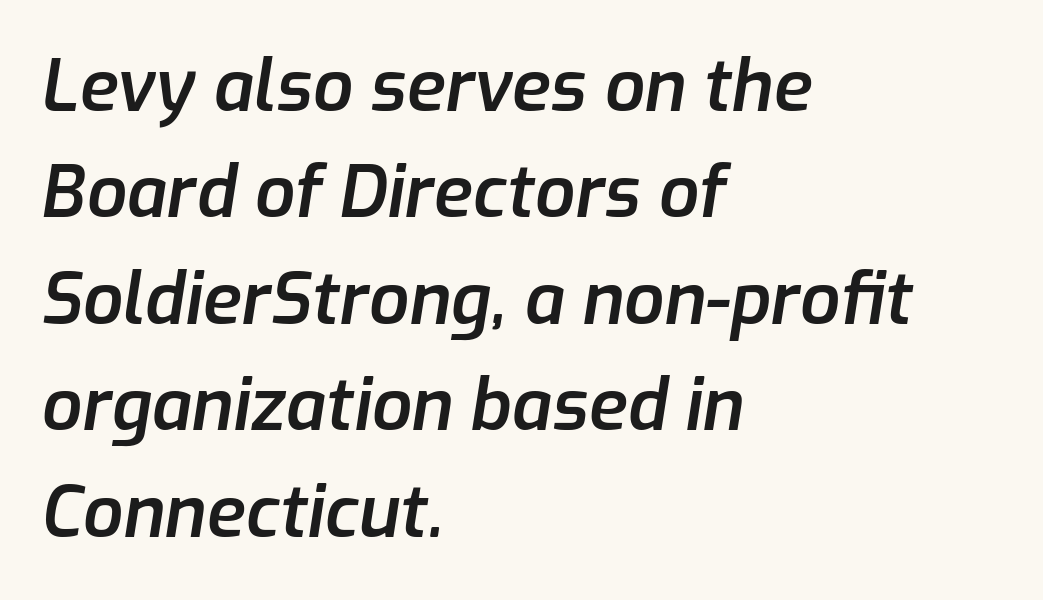
Q: Is the text bold? A: Semi-bold.
Q: Is the text italic (slanted)? A: Yes, it leans right by about 9 degrees.
Q: Is the text underlined? A: No.
Q: How is the paragraph aligned? A: Left-aligned.
Q: Is the spacing between letters normal or unusually wide? A: Normal.
Q: Is the spacing between lines tight, normal or loose? A: Normal.
Q: Width (condensed, normal, or wide)? A: Normal.
Q: Stroke contrast? A: Low.
Q: x-height? A: Medium.
Q: Monospaced? A: No.
